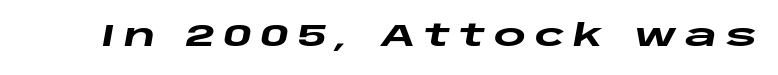
{"italic": "yes", "lean": "right", "slant_degrees": 10, "bold": "yes", "weight": "heavy", "width": "wide", "stroke_contrast": "low", "x_height": "large", "monospaced": "no", "underline": "no", "letter_spacing": "wide", "letter_spacing_em": 0.28, "glyph_px": 31}
